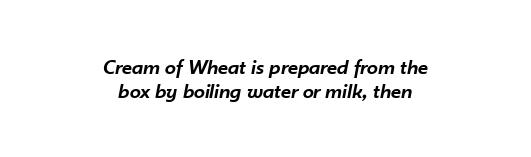
Q: Is the text bold? A: Semi-bold.
Q: Is the text italic (slanted)? A: Yes, it leans right by about 10 degrees.
Q: Is the text underlined? A: No.
Q: How is the paragraph aligned? A: Centered.
Q: Is the spacing between letters normal or unusually wide? A: Normal.
Q: Is the spacing between lines tight, normal or loose? A: Tight.
